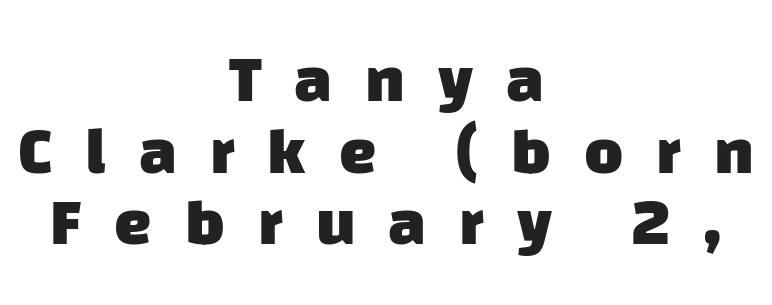
Q: Is the text bold? A: Yes.
Q: Is the typeface a serif or a sans-serif typeface? A: Sans-serif.
Q: Is the text underlined? A: No.
Q: How is the paragraph aligned? A: Centered.
Q: Is the spacing between letters normal or unusually wide? A: Unusually wide.
Q: Is the spacing between lines tight, normal or loose? A: Tight.
Q: Width (condensed, normal, or wide)? A: Normal.
Q: Stroke contrast? A: Low.
Q: x-height? A: Large.
Q: Monospaced? A: No.
